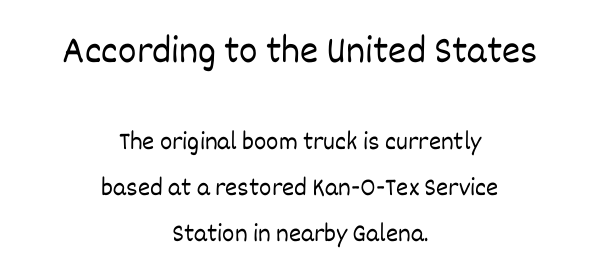
The image shows 39 px light type, upright; set centered, line spacing 1.78x, normal letter spacing, not underlined; the first (top) block is 1.5x larger; low stroke contrast and a large x-height.
